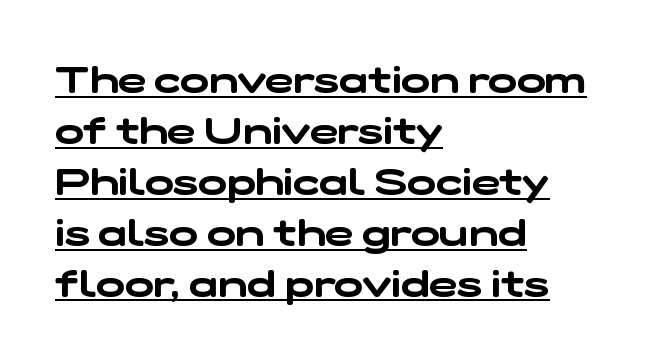
The image shows 38 px wide sans-serif type; set left-aligned, normal line spacing (1.34x), normal letter spacing, underlined; low stroke contrast and a medium x-height.
